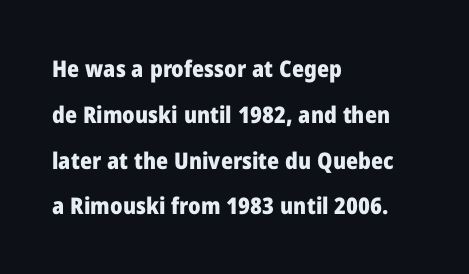
Characters remain perfectly vertical along every line. Words appear dense and cohesive because spacing is normal. Quick note: interline space is abundant. Its strokes are broad and dark, the hallmark of bold type.
